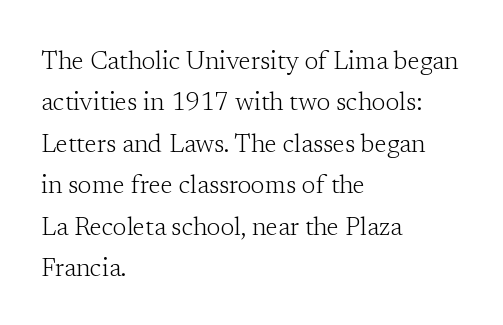
Q: Is the text bold? A: No.
Q: Is the text italic (slanted)? A: No, it is upright.
Q: Is the text underlined? A: No.
Q: How is the paragraph aligned? A: Left-aligned.
Q: Is the spacing between letters normal or unusually wide? A: Normal.
Q: Is the spacing between lines tight, normal or loose? A: Normal.
